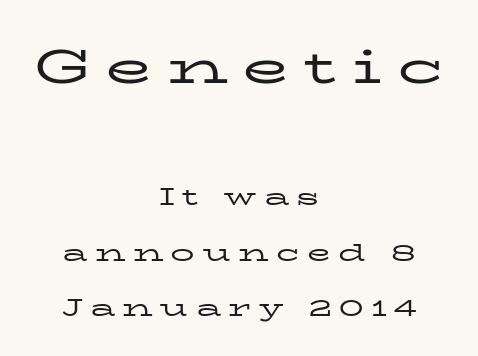
Little horizontal feet cap the strokes, marking this as serif type. Rendered with straight, roman letterforms. Is the stroke heavy? The answer is a plain regular-or-lighter. Each row of text sits above clean, open space. The whitespace from short lines is split evenly between both sides.
